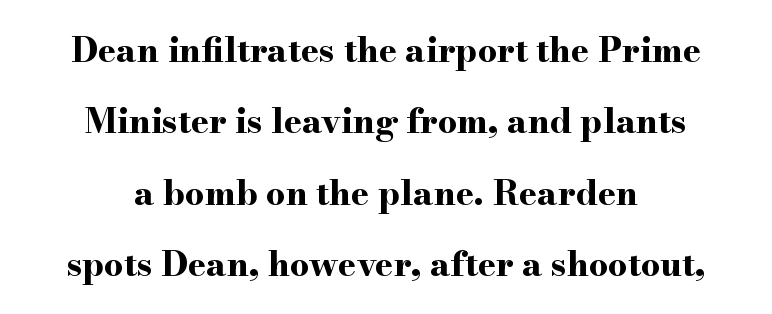
Regarding leading, the lines here are spaced well apart. Heft: maximum for text — a bold. The setting favours the middle, as headings and verse often do. The space beneath each line is pristine and unruled. Is this a sans? No — the strokes have serifs.
